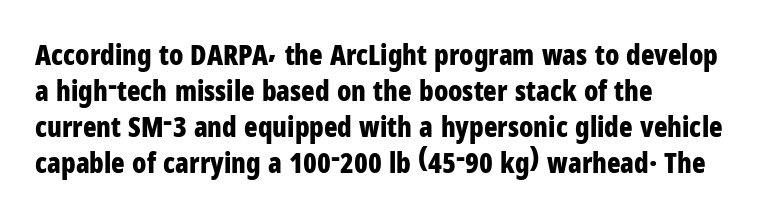
The image shows 28 px bold, condensed sans-serif type, upright; set left-aligned, normal line spacing (1.29x), normal letter spacing, not underlined; low stroke contrast and a medium x-height.
